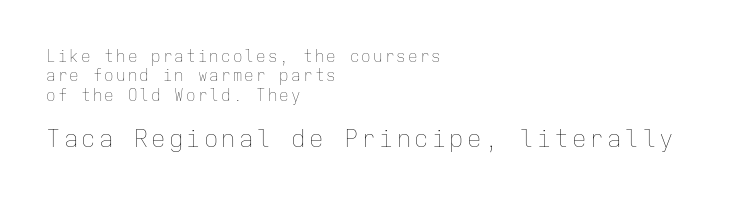
Q: Is the text bold? A: No.
Q: Is the text italic (slanted)? A: No, it is upright.
Q: Is the text underlined? A: No.
Q: How is the paragraph aligned? A: Left-aligned.
Q: Which block of text is set in a larger size, the first (top) or the second (bottom)? A: The second (bottom) one.
